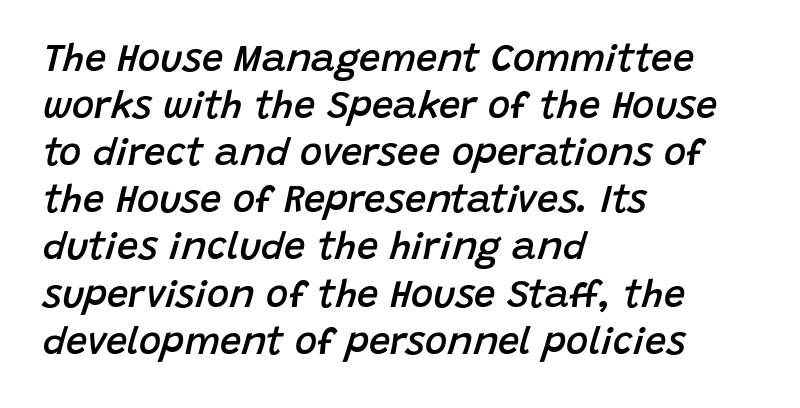
What stands out about the letter spacing? Nothing — it is the standard amount. Here the designer chose a conventional face with non-uniform glyph widths. Notice the strokes are somewhat thickened but not fully heavy: this is a semibold. Slanted lettering throughout. The passage is arranged the way most books set body copy — flush left. The strip under each line holds only bare page.
